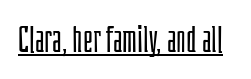
The face used here is proportionally spaced, like ordinary book or web type. The letters stand straight up with perfectly vertical stems. The font is comparable to plain body text, perhaps lighter. To sum up the face: it is a sans, with no serifs. You could call the tracking neutral — neither tight nor loose. A baseline rule has been typeset under these characters.
